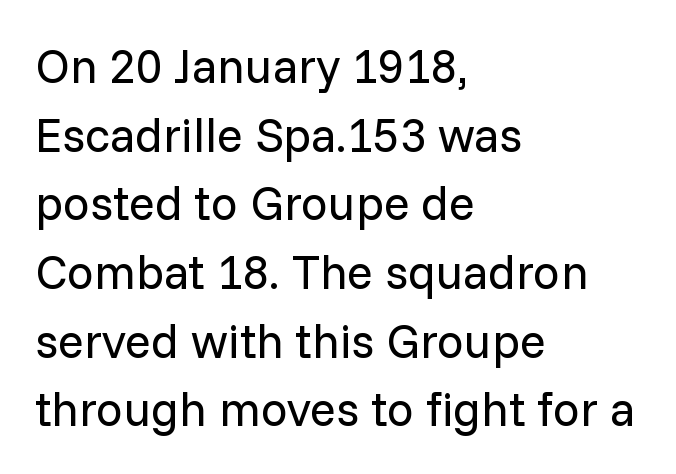
The image shows 48 px regular-weight sans-serif type, upright; set left-aligned, normal line spacing (1.43x), normal letter spacing, not underlined; low stroke contrast and a medium x-height.
